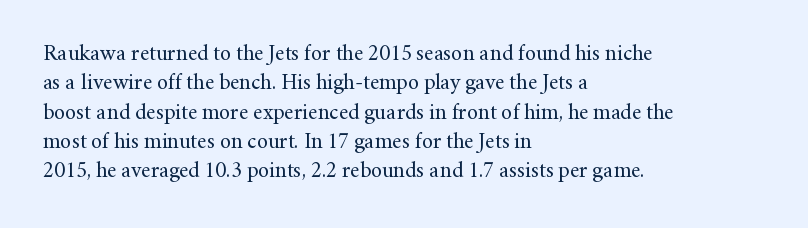
{"italic": "no", "bold": "no", "underline": "no", "align": "left", "line_spacing": "normal", "line_spacing_ratio": 1.33, "letter_spacing": "normal", "letter_spacing_em": 0.0, "glyph_px": 22}
